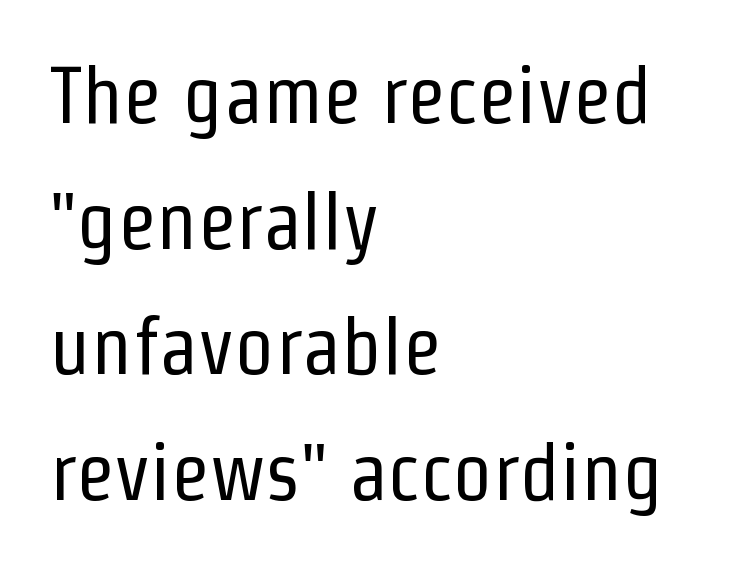
{"serif": "no", "italic": "no", "bold": "no", "weight": "regular", "width": "condensed", "stroke_contrast": "low", "x_height": "medium", "monospaced": "no", "underline": "no", "align": "left", "line_spacing": "normal", "line_spacing_ratio": 1.57, "letter_spacing": "normal", "letter_spacing_em": 0.0, "glyph_px": 80}
